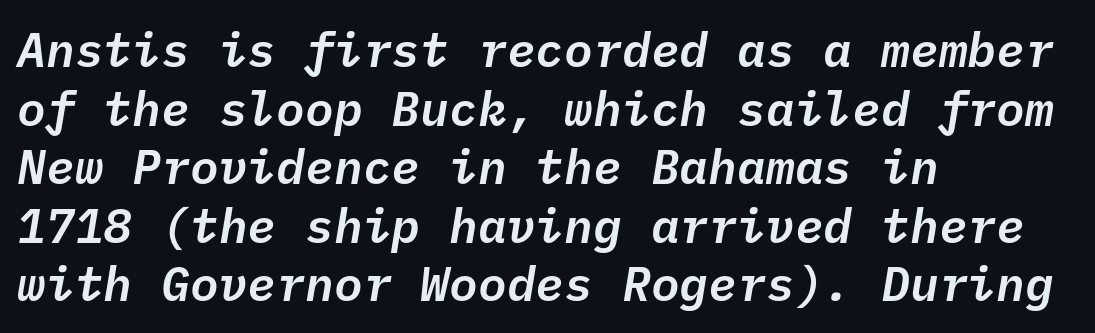
{"italic": "yes", "lean": "right", "slant_degrees": 10, "width": "normal", "stroke_contrast": "low", "x_height": "medium", "monospaced": "yes", "underline": "no", "align": "left", "line_spacing_ratio": 1.22, "letter_spacing": "normal", "letter_spacing_em": 0.0, "glyph_px": 48}
